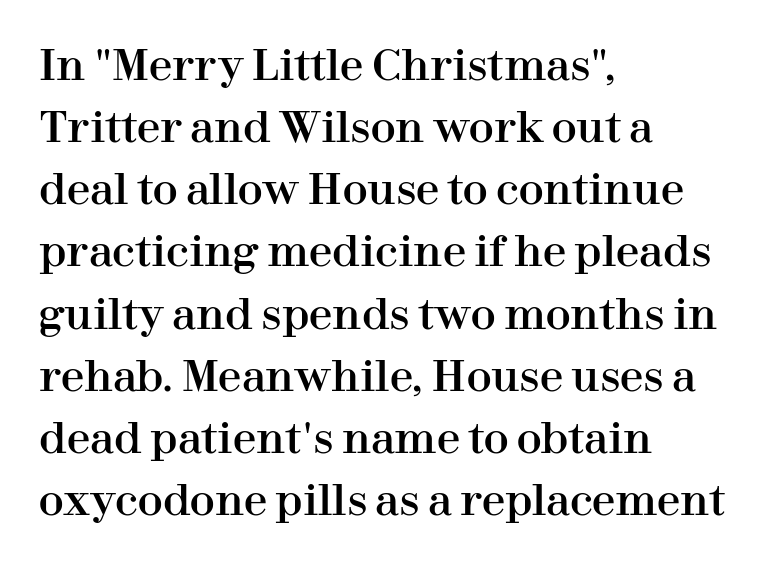
{"serif": "yes", "italic": "no", "width": "normal", "stroke_contrast": "high", "x_height": "medium", "monospaced": "no", "underline": "no", "align": "left", "line_spacing": "normal", "line_spacing_ratio": 1.48, "letter_spacing": "normal", "letter_spacing_em": 0.0, "glyph_px": 42}
